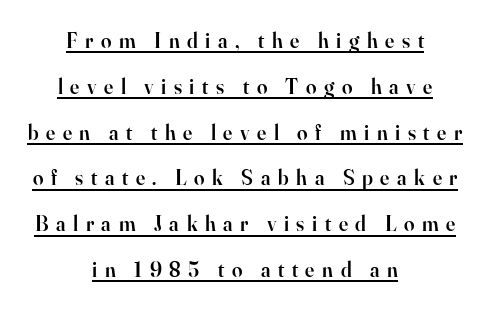
{"italic": "no", "bold": "semi", "underline": "yes", "align": "center", "line_spacing": "loose", "line_spacing_ratio": 2.18, "letter_spacing": "wide", "letter_spacing_em": 0.36, "glyph_px": 21}
